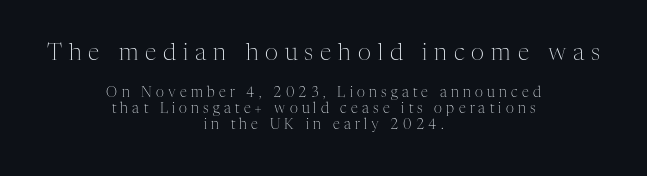
{"italic": "no", "bold": "no", "underline": "no", "align": "center", "line_spacing": "tight", "line_spacing_ratio": 1.13, "letter_spacing": "wide", "letter_spacing_em": 0.3, "larger_block": "first", "size_ratio": 1.64, "glyph_px": 23}
